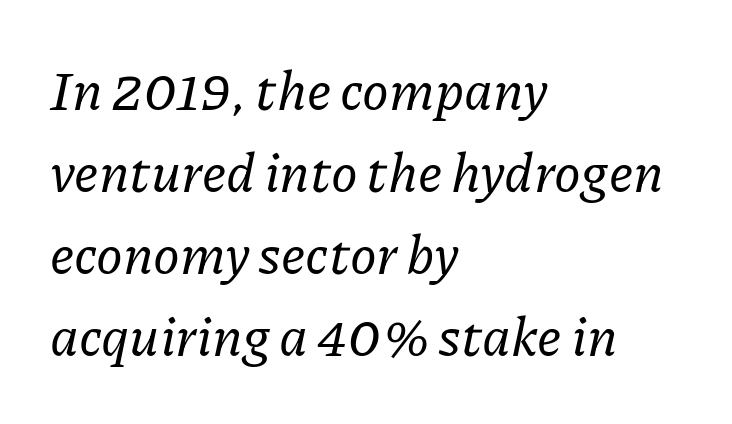
The image shows 54 px serif type, italic (leaning right); set left-aligned, normal line spacing (1.52x), normal letter spacing, not underlined; low stroke contrast and a medium x-height.
